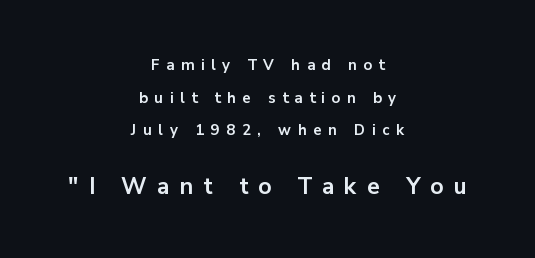
The image shows 23 px bold type, upright; set centered, loose line spacing (2.18x), unusually wide letter spacing (+0.44 em), not underlined; the second (bottom) block is 1.53x larger.
